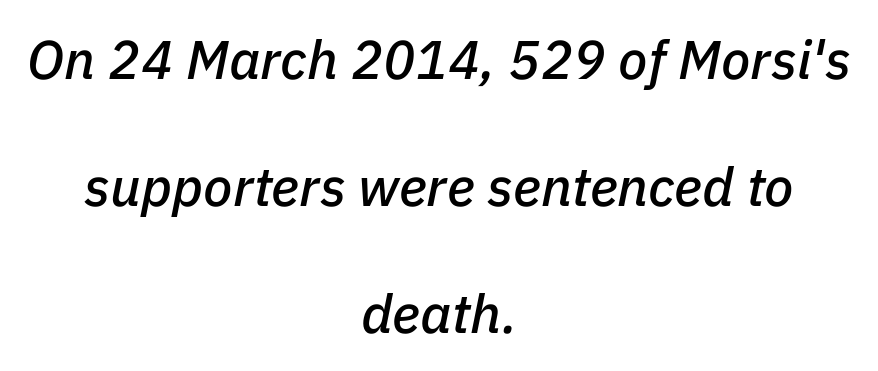
Summary of vertical rhythm: relaxed, with wide interline spacing. Observe the lean: these are italic letterforms. Varying glyph widths throughout — classic text-font behaviour. Anything drawn beneath the words? Only blank space.
